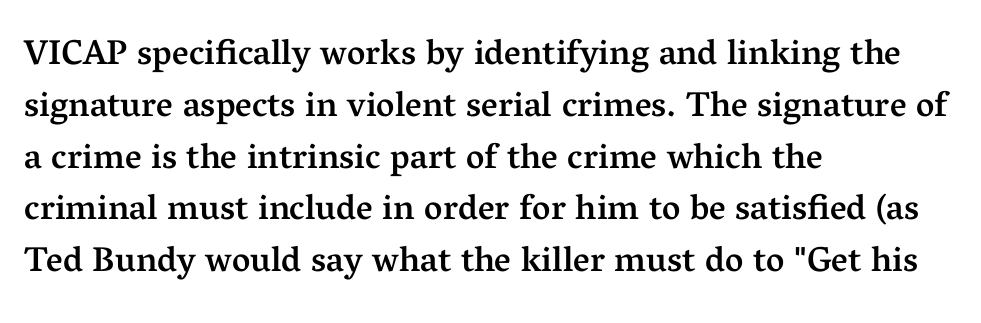
{"serif": "yes", "italic": "no", "bold": "semi", "weight": "semibold", "width": "normal", "stroke_contrast": "medium", "x_height": "medium", "monospaced": "no", "underline": "no", "align": "left", "line_spacing": "normal", "line_spacing_ratio": 1.48, "letter_spacing": "normal", "letter_spacing_em": 0.0, "glyph_px": 35}
